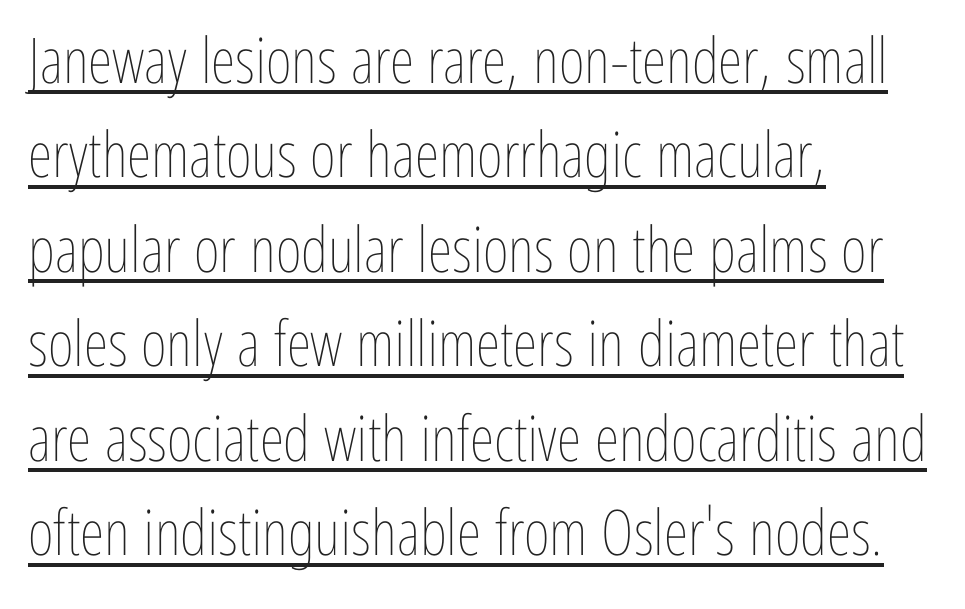
Q: Is the text bold? A: No.
Q: Is the text italic (slanted)? A: No, it is upright.
Q: Is the text underlined? A: Yes.
Q: How is the paragraph aligned? A: Left-aligned.
Q: Is the spacing between letters normal or unusually wide? A: Normal.
Q: Is the spacing between lines tight, normal or loose? A: Normal.
Q: Width (condensed, normal, or wide)? A: Condensed.
Q: Stroke contrast? A: Low.
Q: x-height? A: Medium.
Q: Monospaced? A: No.
